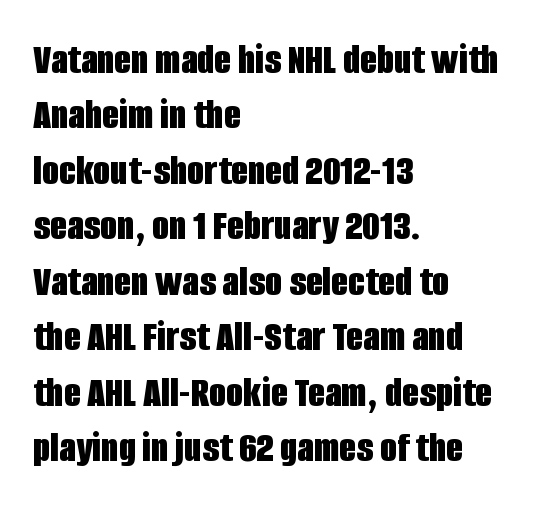
{"serif": "no", "italic": "no", "bold": "yes", "weight": "bold", "width": "condensed", "stroke_contrast": "low", "x_height": "large", "monospaced": "no", "underline": "no", "align": "left", "line_spacing": "normal", "line_spacing_ratio": 1.26, "letter_spacing": "normal", "letter_spacing_em": 0.0, "glyph_px": 44}
